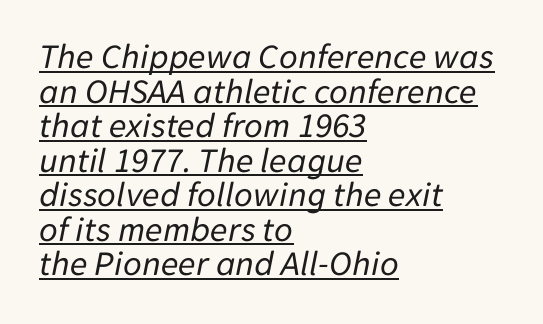
{"italic": "yes", "lean": "right", "slant_degrees": 11, "bold": "no", "weight": "regular", "width": "normal", "stroke_contrast": "low", "x_height": "medium", "monospaced": "no", "underline": "yes", "align": "left", "line_spacing": "tight", "line_spacing_ratio": 0.96, "letter_spacing": "normal", "letter_spacing_em": 0.0, "glyph_px": 36}
